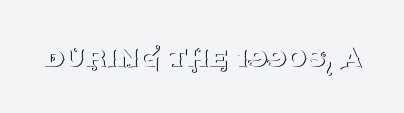
{"serif": "yes", "italic": "no", "bold": "no", "weight": "thin", "width": "normal", "stroke_contrast": "medium", "x_height": "large", "monospaced": "no", "underline": "no", "letter_spacing": "normal", "letter_spacing_em": 0.0, "glyph_px": 33}
